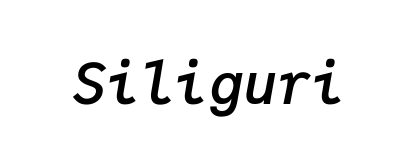
Look at the stroke-to-counter ratio: somewhat heavy, a semibold. The baseline area is clear. There's an unmistakable incline to the writing here. This sample has the even, mechanical cadence of fixed-width lettering. Glyph-to-glyph distance matches everyday printed text.
